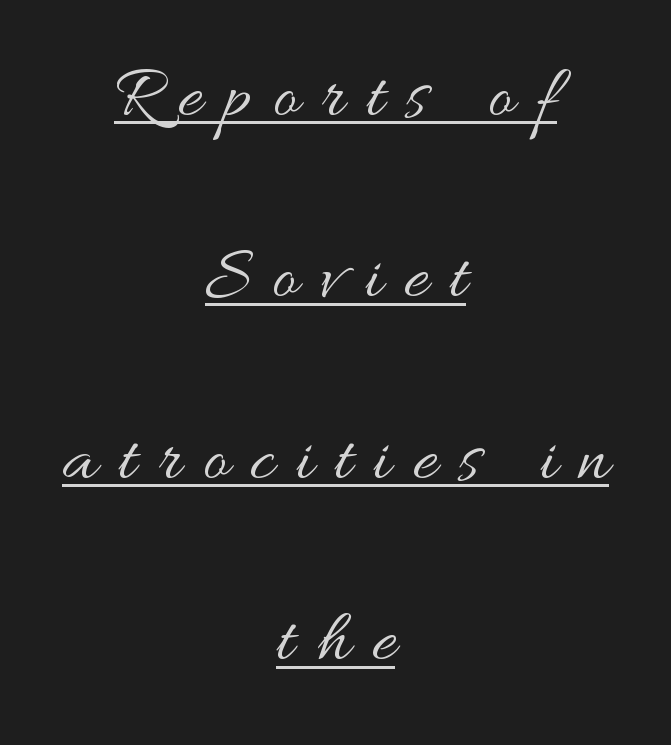
The passage shown stacks its lines with a broad gap. This sample carries an underscore along the baseline area. Centered paragraph, ragged on both sides.
